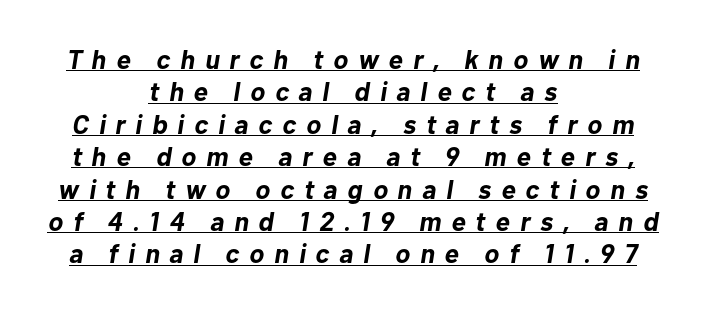
{"italic": "yes", "lean": "right", "slant_degrees": 10, "bold": "yes", "underline": "yes", "align": "center", "line_spacing_ratio": 1.2, "letter_spacing": "wide", "letter_spacing_em": 0.37, "glyph_px": 27}
